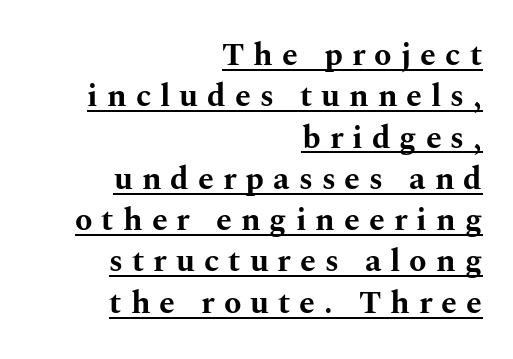
Is there much room between lines? A standard amount, neither cramped nor airy. A rule runs beneath these lines of type. Every letter is thick-stroked: bold, no question. Quick note: not italic, upright.
